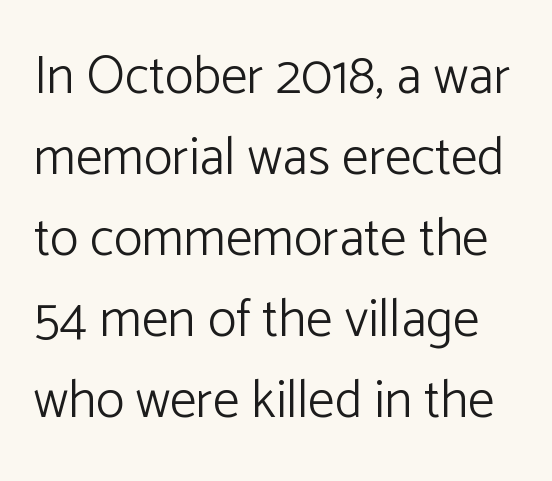
The zone under the glyphs is completely vacant. The passage shown is typed in a proportional face where columns would drift. The typeface has the unassuming heft of standard copy or less. Is there much room between lines? A standard amount, neither cramped nor airy. Posture: upright roman.
